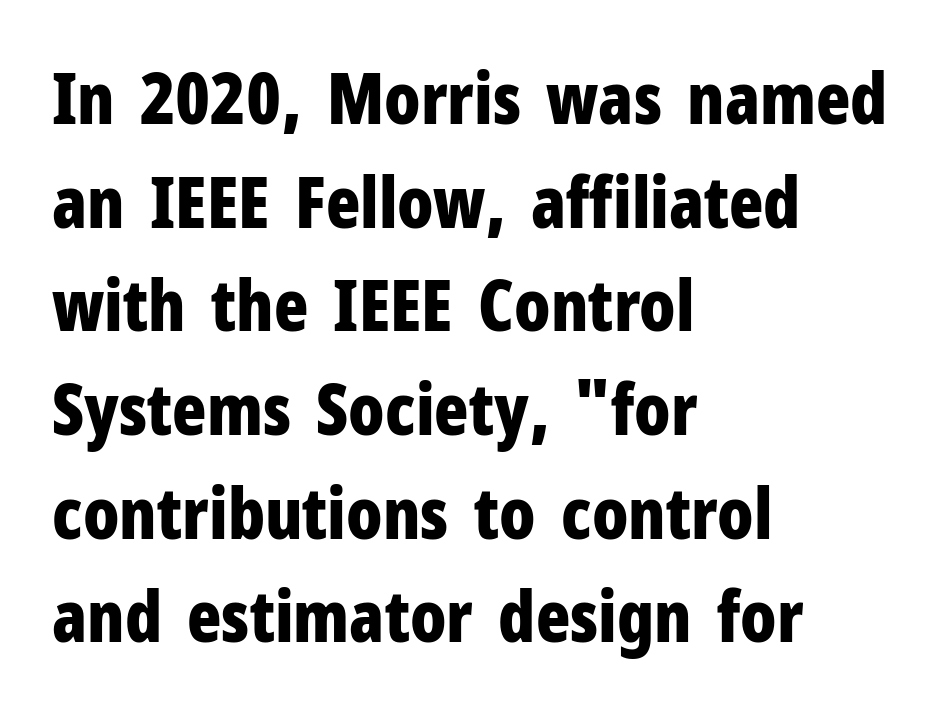
The image shows 71 px bold, condensed sans-serif type, upright; set left-aligned, normal line spacing (1.46x), normal letter spacing, not underlined; low stroke contrast and a medium x-height.
